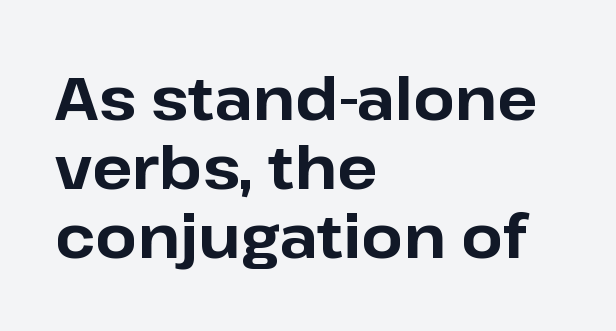
Do the characters align in a grid? No, the font is proportional. A clean baseline with only descenders dipping below it. It's the straight-up-and-down kind of type. The face used here is rendered with its standard letterfit. Note: no serifs on the glyphs.
